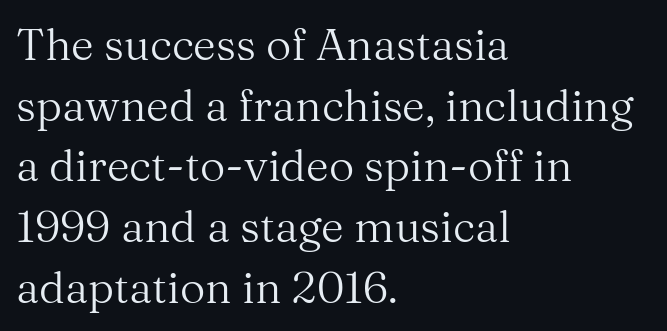
{"serif": "yes", "italic": "no", "bold": "no", "weight": "regular", "width": "normal", "stroke_contrast": "medium", "x_height": "medium", "monospaced": "no", "underline": "no", "align": "left", "line_spacing": "normal", "line_spacing_ratio": 1.38, "letter_spacing": "normal", "letter_spacing_em": 0.0, "glyph_px": 44}
